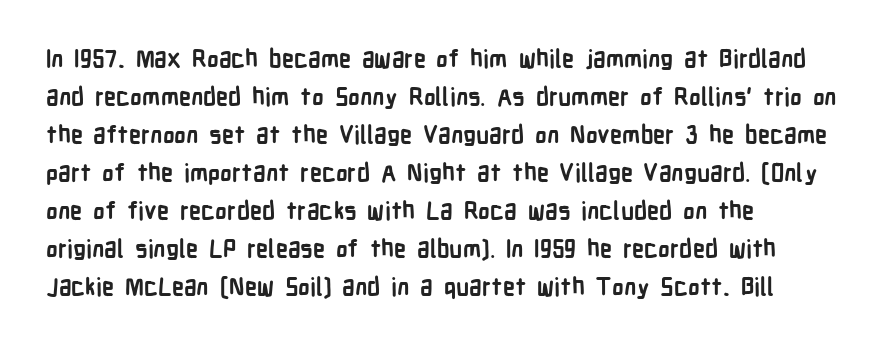
{"italic": "no", "bold": "yes", "underline": "no", "align": "left", "line_spacing": "normal", "line_spacing_ratio": 1.58, "letter_spacing": "normal", "letter_spacing_em": 0.0, "glyph_px": 24}
